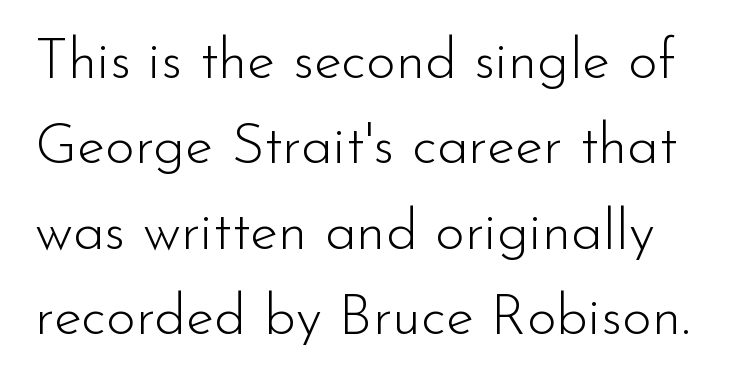
{"serif": "no", "italic": "no", "bold": "no", "weight": "light", "width": "normal", "stroke_contrast": "low", "x_height": "small", "monospaced": "no", "underline": "no", "line_spacing": "normal", "line_spacing_ratio": 1.5, "letter_spacing": "normal", "letter_spacing_em": 0.0, "glyph_px": 57}
